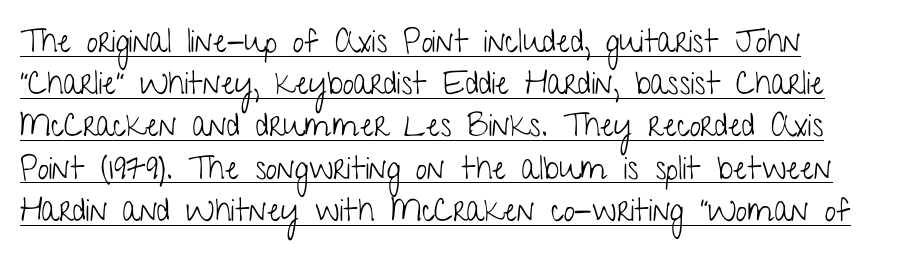
Q: Is the text bold? A: No.
Q: Is the text italic (slanted)? A: No, it is upright.
Q: Is the typeface a serif or a sans-serif typeface? A: Sans-serif.
Q: Is the text underlined? A: Yes.
Q: How is the paragraph aligned? A: Left-aligned.
Q: Is the spacing between letters normal or unusually wide? A: Normal.
Q: Is the spacing between lines tight, normal or loose? A: Normal.
Q: Width (condensed, normal, or wide)? A: Condensed.
Q: Stroke contrast? A: Low.
Q: x-height? A: Medium.
Q: Monospaced? A: No.
